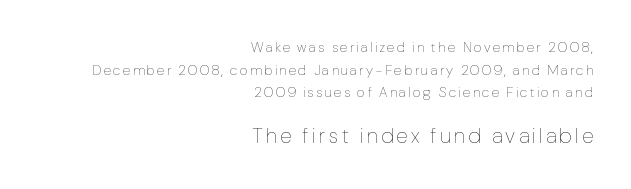
Q: Is the text bold? A: No.
Q: Is the text italic (slanted)? A: No, it is upright.
Q: Is the text underlined? A: No.
Q: How is the paragraph aligned? A: Right-aligned.
Q: Is the spacing between lines tight, normal or loose? A: Normal.
Q: Which block of text is set in a larger size, the first (top) or the second (bottom)? A: The second (bottom) one.
